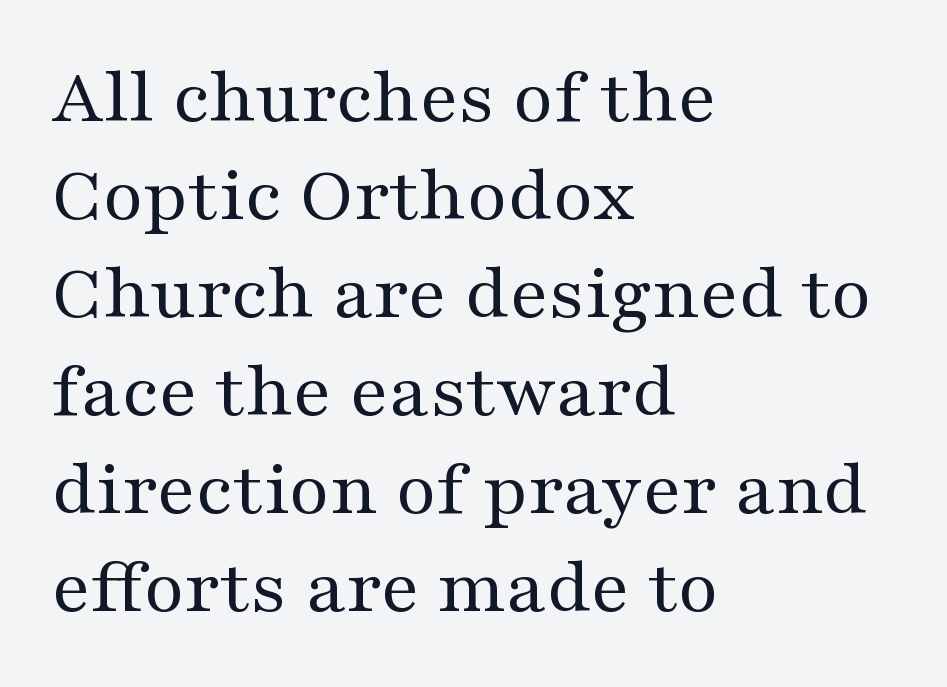
The area under the type is left untouched. Tracking here is standard; glyphs follow each other at the usual distance. You could not count columns in this text — the font is proportionally spaced. Nothing heavy about these letters — not bold at all. The face used here is seriffed, in the tradition of book romans. Line starts are locked; line ends wander.
